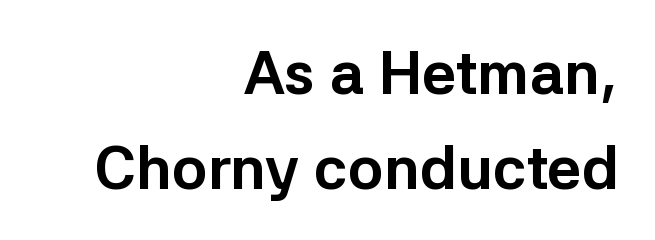
The image shows 60 px bold sans-serif type, upright; set right-aligned, normal line spacing (1.58x), normal letter spacing, not underlined; low stroke contrast and a medium x-height.
